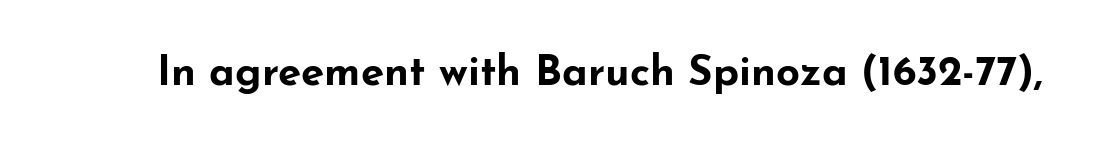
Do the characters align in a grid? No, the font is proportional. Heavy-handed strokes throughout: this text is bold. This rendering employs a face without finishing strokes, i.e., a sans-serif. Rule under the text: the space is simply empty.
